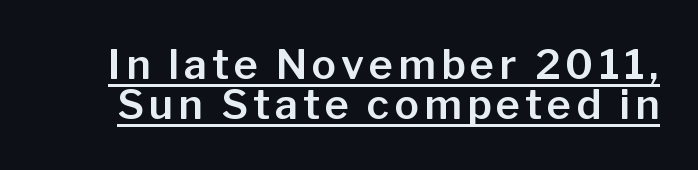
The image shows 41 px sans-serif type, upright; set tight line spacing (0.98x), underlined; low stroke contrast and a medium x-height.
